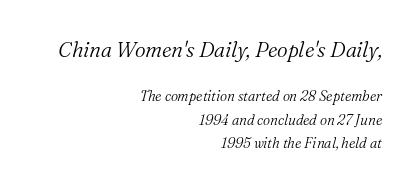
The image shows 21 px text type, italic (leaning right); set right-aligned, normal line spacing (1.65x), normal letter spacing, not underlined; the first (top) block is 1.5x larger.
